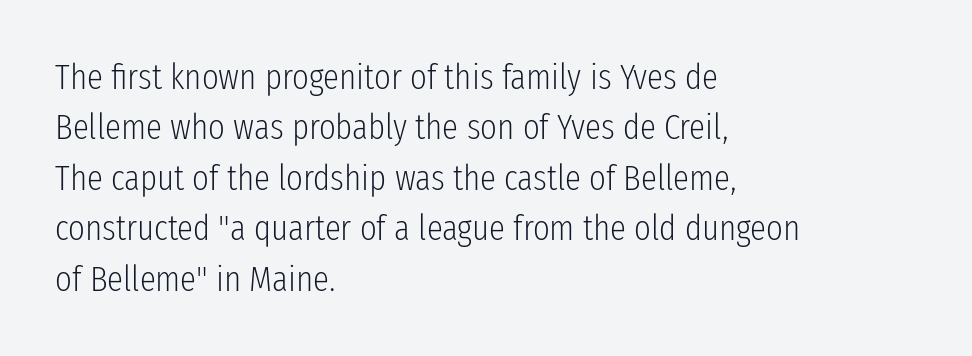
Unmarked baselines from the first word to the last. In terms of letterspacing, this is plain default setting. The characters are drawn with everyday or finer stroke widths. The face used here is proportionally spaced, like ordinary book or web type.
